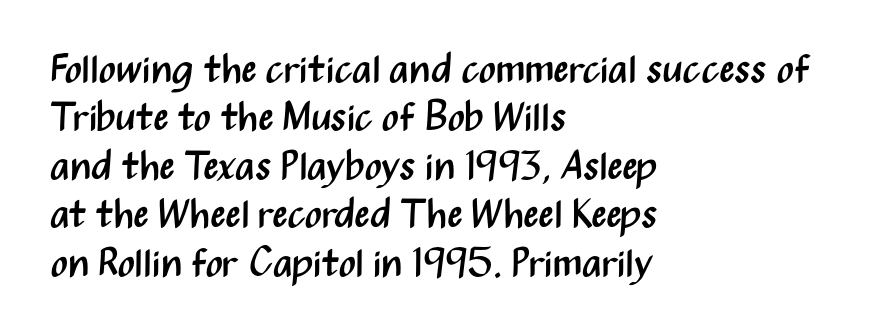
Nobody touched the tracking dial on this one. Underline: absent. This sample has the flowing, uneven cadence of proportional lettering. No feet cap the strokes, marking this as sans-serif type.
